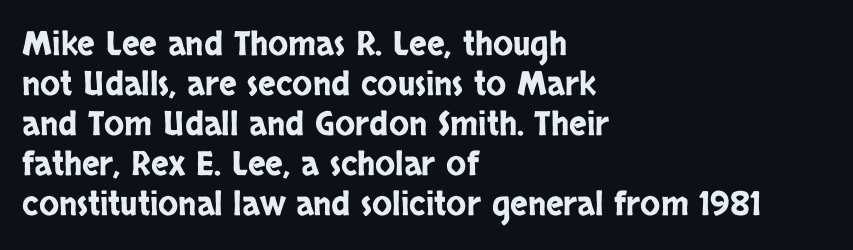
The image shows 33 px condensed sans-serif type, upright; set left-aligned, line spacing 1.21x, normal letter spacing, not underlined; low stroke contrast and a large x-height.
